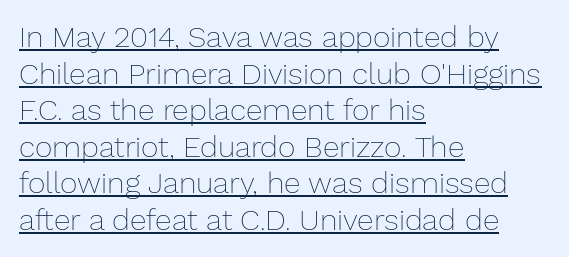
The image shows 30 px thin type, upright; set left-aligned, line spacing 1.22x, normal letter spacing, underlined; low stroke contrast and a medium x-height.
